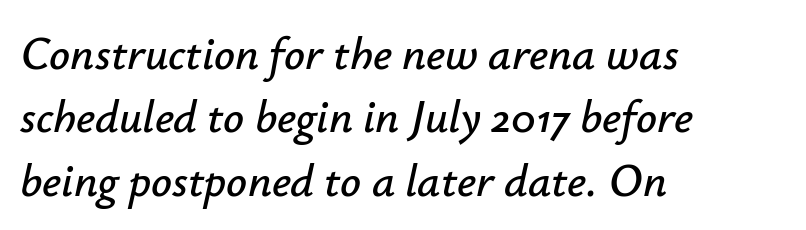
{"italic": "yes", "lean": "right", "slant_degrees": 12, "width": "normal", "stroke_contrast": "low", "x_height": "small", "monospaced": "no", "underline": "no", "align": "left", "line_spacing": "normal", "line_spacing_ratio": 1.38, "letter_spacing": "normal", "letter_spacing_em": 0.0, "glyph_px": 46}
